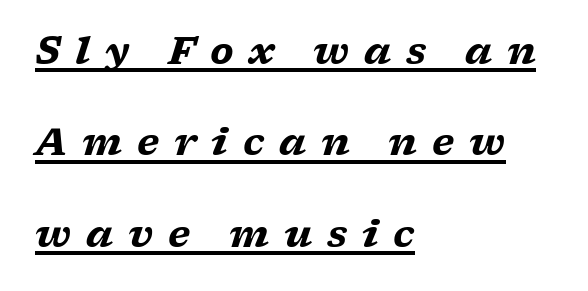
Q: Is the text bold? A: Yes.
Q: Is the text italic (slanted)? A: Yes, it leans right by about 17 degrees.
Q: Is the typeface a serif or a sans-serif typeface? A: Serif.
Q: Is the text underlined? A: Yes.
Q: How is the paragraph aligned? A: Left-aligned.
Q: Is the spacing between letters normal or unusually wide? A: Unusually wide.
Q: Is the spacing between lines tight, normal or loose? A: Loose.
Q: Width (condensed, normal, or wide)? A: Wide.
Q: Stroke contrast? A: Low.
Q: x-height? A: Medium.
Q: Monospaced? A: No.
